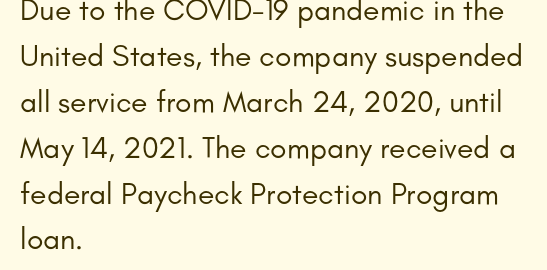
The image shows 30 px regular-weight sans-serif type, upright; set left-aligned, normal line spacing (1.53x), normal letter spacing, not underlined; low stroke contrast and a small x-height.
